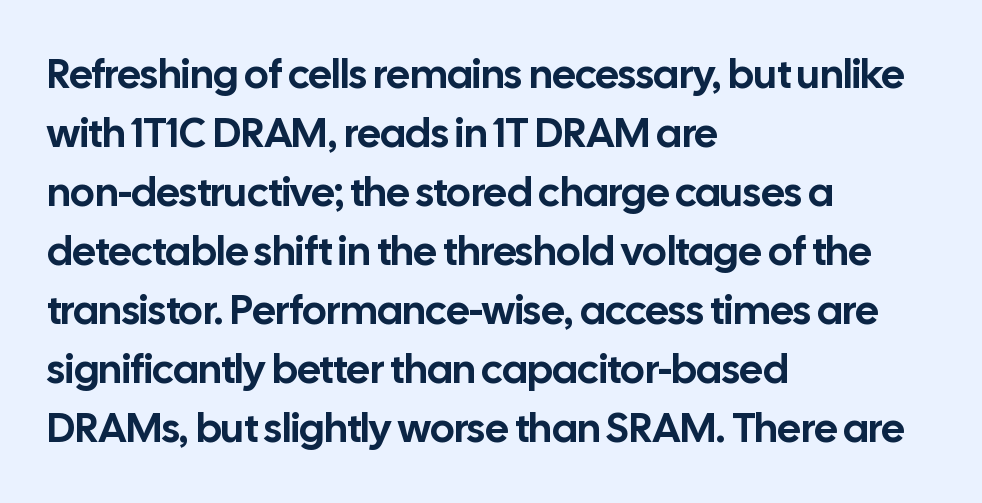
Looks like regular typesetting: each glyph gets only the width it needs. Leading: standard. This rendering leaves character spacing at its baseline value. Only glyphs here, with clear space below each row.
